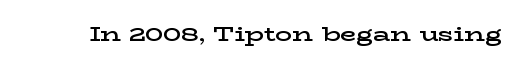
Typesetter's note: demi weight, one step under bold. The specimen omits any rule beneath the text block's lines. Is there any slant? The stems are plumb. Does extra space separate the letters? No, they use regular spacing.
